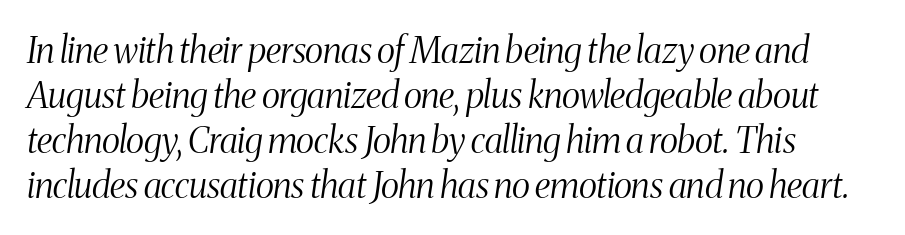
Stroke thickness stays within the range of a standard reading face or lighter. The text carries the slant typical of an italic or oblique font. Lines of text with bare space underneath. This rendering leaves character spacing at its baseline value. Summary of vertical rhythm: regular, with standard interline spacing. Stroke terminals: seriffed.
